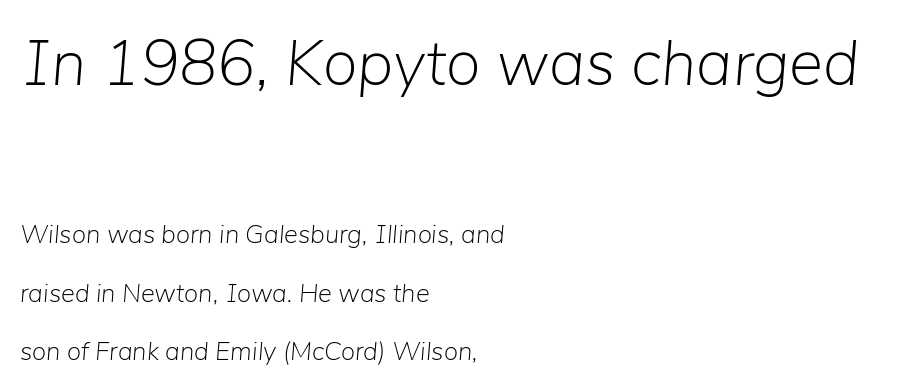
Q: Is the text bold? A: No.
Q: Is the text italic (slanted)? A: Yes, it leans right by about 5 degrees.
Q: Is the text underlined? A: No.
Q: How is the paragraph aligned? A: Left-aligned.
Q: Is the spacing between letters normal or unusually wide? A: Normal.
Q: Is the spacing between lines tight, normal or loose? A: Loose.
Q: Which block of text is set in a larger size, the first (top) or the second (bottom)? A: The first (top) one.
Q: Width (condensed, normal, or wide)? A: Normal.
Q: Stroke contrast? A: Low.
Q: x-height? A: Medium.
Q: Monospaced? A: No.
